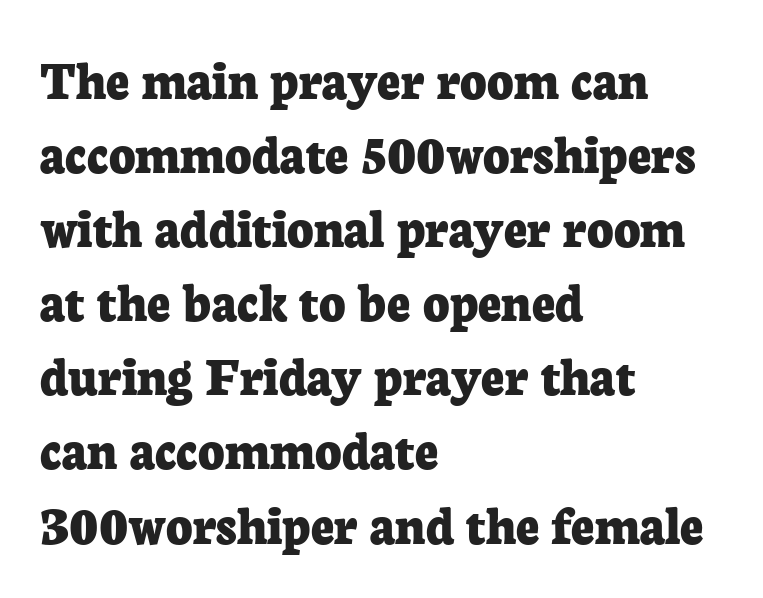
Underline: absent. Vertical spacing — default. Each letter's strokes conclude with small projecting serifs. You can tell it's not italic because the verticals are truly vertical. Inter-character spacing is left at the font's built-in metrics.
